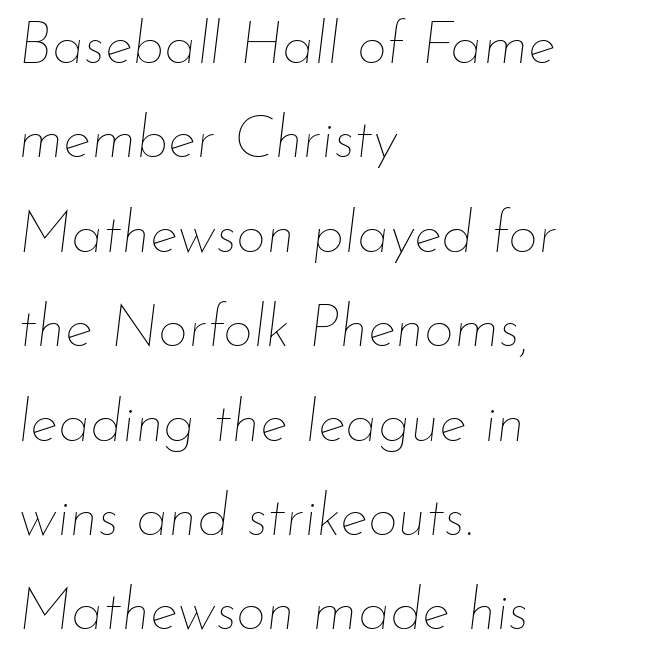
Beneath every word, the page is bare. Each line starts at the same left margin while the right side varies. Stroke mass is kept to a normal reading level or below. Think of a printed novel: that variable character pitch is what you see here. Designer's note — italics engaged. In terms of leading, this rendering sits right in the middle.
